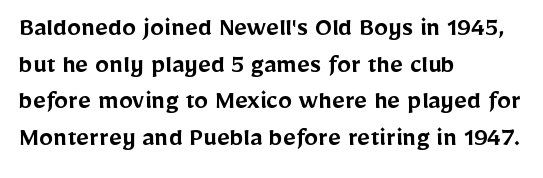
Quick note: not italic, upright. The lines sit at an ordinary, default distance from one another. Here the designer chose a conventional face with non-uniform glyph widths. This rendering uses left alignment, leaving the right contour irregular.
